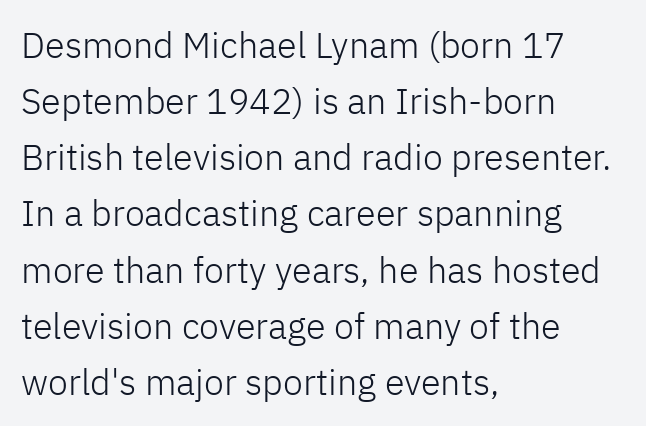
{"serif": "no", "italic": "no", "bold": "no", "weight": "light", "width": "normal", "stroke_contrast": "low", "x_height": "medium", "monospaced": "no", "underline": "no", "align": "left", "line_spacing": "normal", "line_spacing_ratio": 1.56, "letter_spacing": "normal", "letter_spacing_em": 0.0, "glyph_px": 36}
